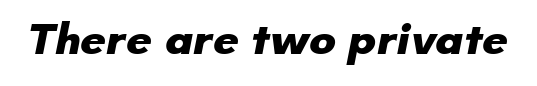
As a designer I'd log this as weight 700, bold. Grotesque or geometric, the face here clearly has no serifs. Rule under the text: the space is simply empty. You could not count columns in this text — the font is proportionally spaced.
